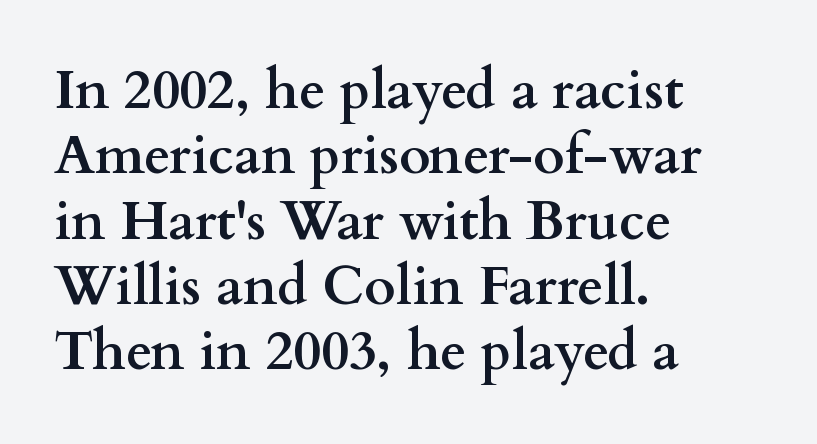
Q: Is the text bold? A: Yes.
Q: Is the text italic (slanted)? A: No, it is upright.
Q: Is the typeface a serif or a sans-serif typeface? A: Serif.
Q: Is the text underlined? A: No.
Q: How is the paragraph aligned? A: Left-aligned.
Q: Is the spacing between letters normal or unusually wide? A: Normal.
Q: Width (condensed, normal, or wide)? A: Wide.
Q: Stroke contrast? A: Medium.
Q: x-height? A: Small.
Q: Monospaced? A: No.
